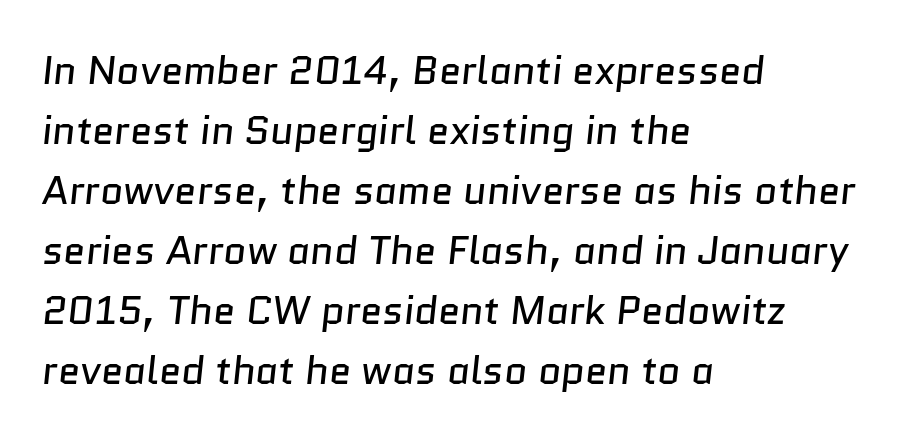
Between one letter and the next there's only the usual sliver of space. The text was rendered using a sans face with plain stroke endings. The space between consecutive lines is moderate. A bare baseline throughout the passage. Do the characters align in a grid? No, the font is proportional. The lines are quadded left.
